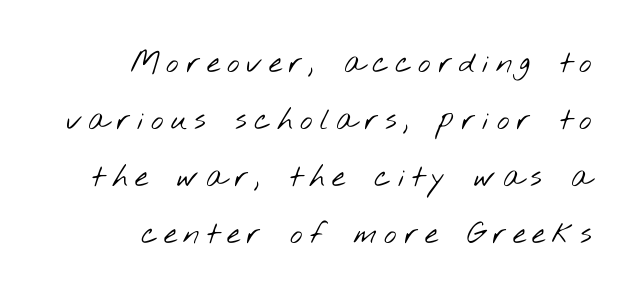
Letters rest on an invisible, unmarked baseline. Stroke mass is kept to a normal reading level or below. Between one letter and the next there's a generous, obvious gap. Look at the bottom of the vertical strokes: they stop flat, with no serifs. Leading: increased.
